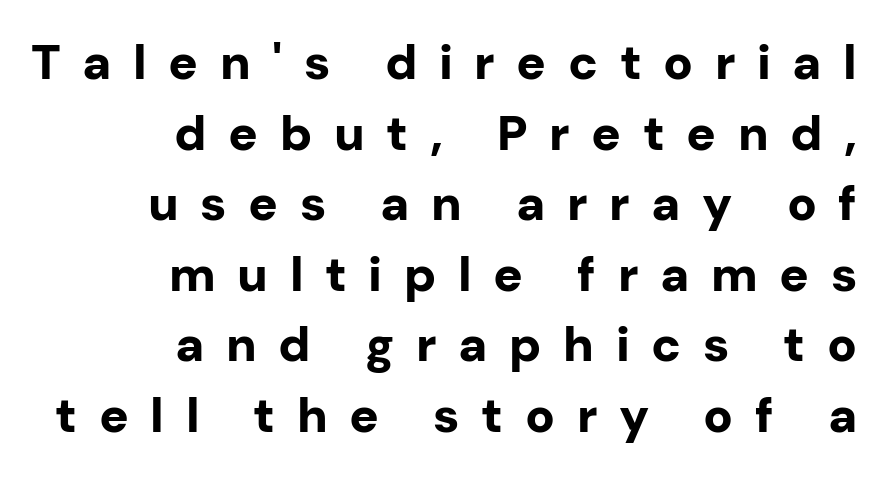
The image shows 49 px bold sans-serif type, upright; set right-aligned, normal line spacing (1.44x), unusually wide letter spacing (+0.44 em), not underlined; low stroke contrast and a medium x-height.
